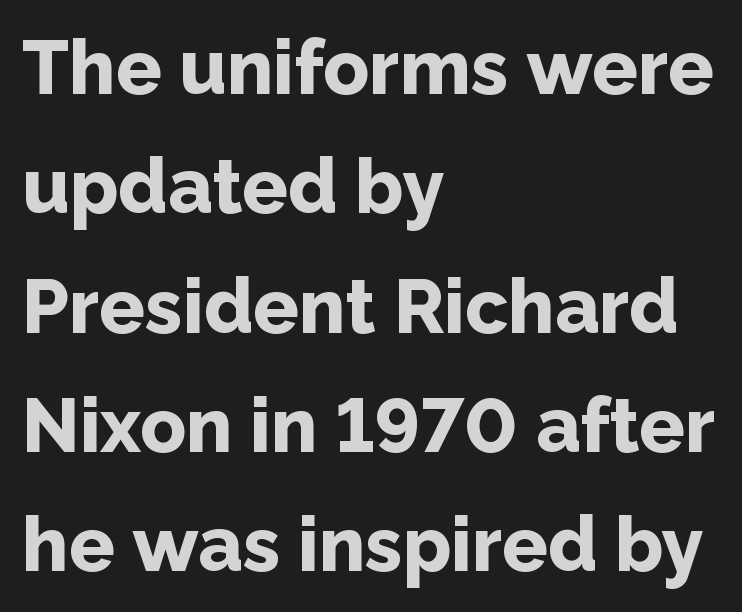
Q: Is the text bold? A: Yes.
Q: Is the text italic (slanted)? A: No, it is upright.
Q: Is the typeface a serif or a sans-serif typeface? A: Sans-serif.
Q: Is the text underlined? A: No.
Q: How is the paragraph aligned? A: Left-aligned.
Q: Is the spacing between letters normal or unusually wide? A: Normal.
Q: Is the spacing between lines tight, normal or loose? A: Normal.
Q: Width (condensed, normal, or wide)? A: Normal.
Q: Stroke contrast? A: Low.
Q: x-height? A: Medium.
Q: Monospaced? A: No.
